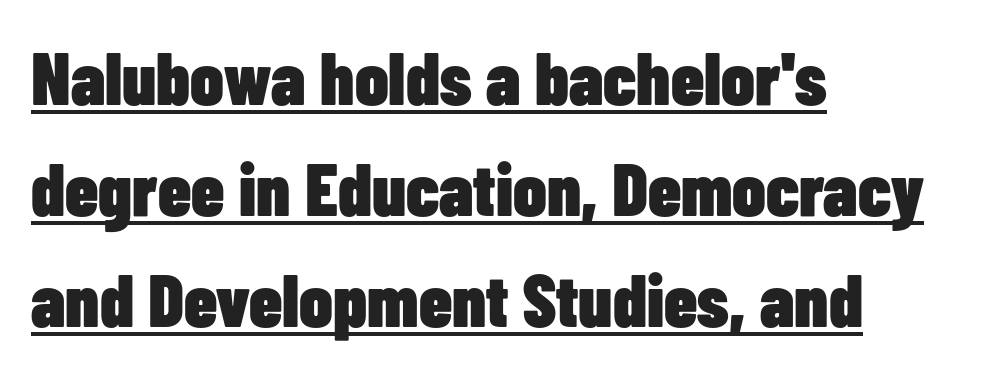
The image shows 74 px heavy, condensed sans-serif type, upright; set left-aligned, normal line spacing (1.5x), normal letter spacing, underlined; low stroke contrast and a medium x-height.
